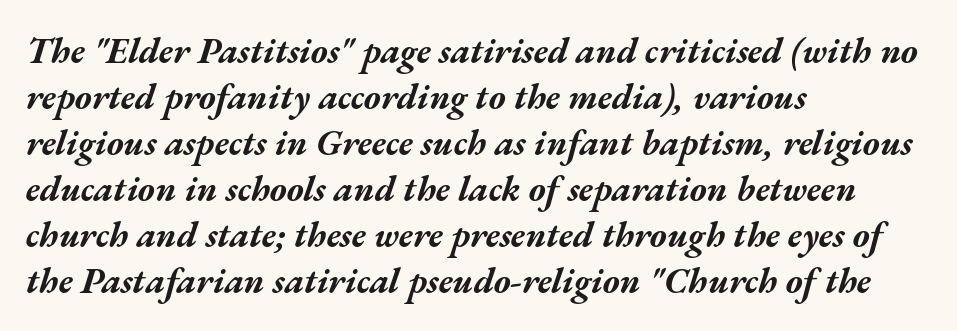
The image shows 36 px bold, wide type, italic (leaning right); set left-aligned, normal line spacing (1.28x), normal letter spacing, not underlined; medium stroke contrast and a medium x-height.
